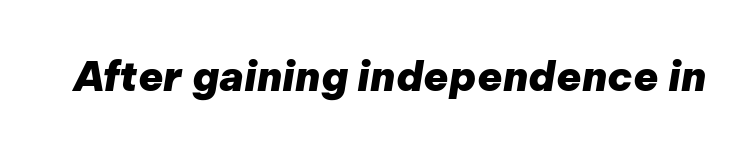
The image shows 41 px heavy type, italic (leaning right); set normal letter spacing, not underlined; low stroke contrast and a medium x-height.
